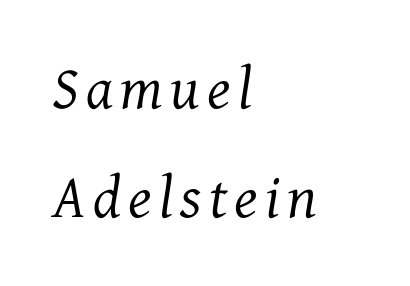
The image shows 60 px regular-weight serif type, italic (leaning right); set left-aligned, line spacing 1.81x, not underlined; medium stroke contrast and a medium x-height.
